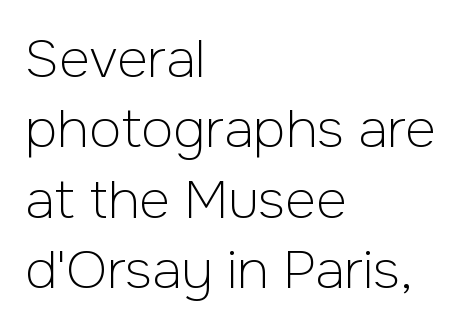
Q: Is the text bold? A: No.
Q: Is the text italic (slanted)? A: No, it is upright.
Q: Is the typeface a serif or a sans-serif typeface? A: Sans-serif.
Q: Is the text underlined? A: No.
Q: How is the paragraph aligned? A: Left-aligned.
Q: Is the spacing between letters normal or unusually wide? A: Normal.
Q: Is the spacing between lines tight, normal or loose? A: Normal.
Q: Width (condensed, normal, or wide)? A: Normal.
Q: Stroke contrast? A: Low.
Q: x-height? A: Medium.
Q: Monospaced? A: No.
